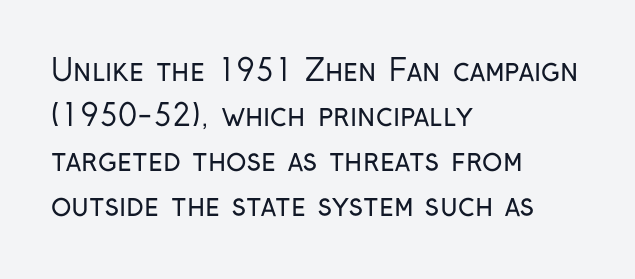
Q: Is the text bold? A: No.
Q: Is the text italic (slanted)? A: No, it is upright.
Q: Is the typeface a serif or a sans-serif typeface? A: Sans-serif.
Q: Is the text underlined? A: No.
Q: How is the paragraph aligned? A: Left-aligned.
Q: Is the spacing between letters normal or unusually wide? A: Normal.
Q: Is the spacing between lines tight, normal or loose? A: Normal.
Q: Width (condensed, normal, or wide)? A: Condensed.
Q: Stroke contrast? A: Low.
Q: x-height? A: Medium.
Q: Monospaced? A: No.
